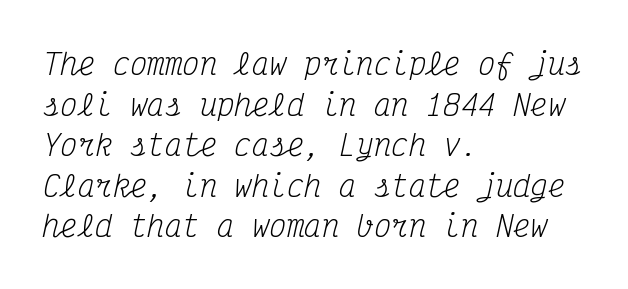
Q: Is the text bold? A: No.
Q: Is the text italic (slanted)? A: Yes, it leans right by about 12 degrees.
Q: Is the typeface a serif or a sans-serif typeface? A: Serif.
Q: Is the text underlined? A: No.
Q: How is the paragraph aligned? A: Left-aligned.
Q: Is the spacing between letters normal or unusually wide? A: Normal.
Q: Is the spacing between lines tight, normal or loose? A: Normal.
Q: Width (condensed, normal, or wide)? A: Condensed.
Q: Stroke contrast? A: Medium.
Q: x-height? A: Medium.
Q: Monospaced? A: Yes.
